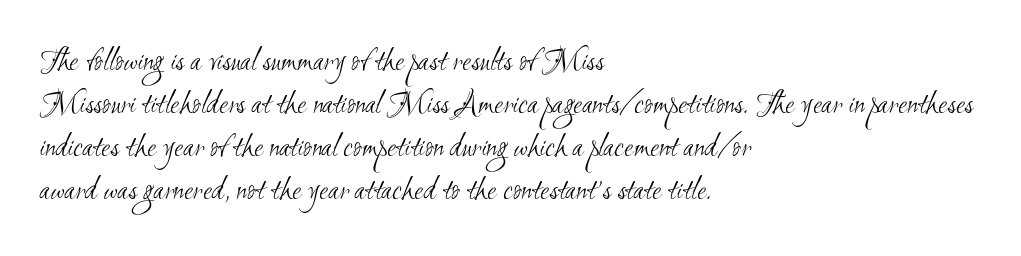
Q: Is the text bold? A: No.
Q: Is the typeface a serif or a sans-serif typeface? A: Sans-serif.
Q: Is the text underlined? A: No.
Q: How is the paragraph aligned? A: Left-aligned.
Q: Is the spacing between letters normal or unusually wide? A: Normal.
Q: Is the spacing between lines tight, normal or loose? A: Normal.
Q: Width (condensed, normal, or wide)? A: Condensed.
Q: Stroke contrast? A: Medium.
Q: x-height? A: Small.
Q: Monospaced? A: No.
